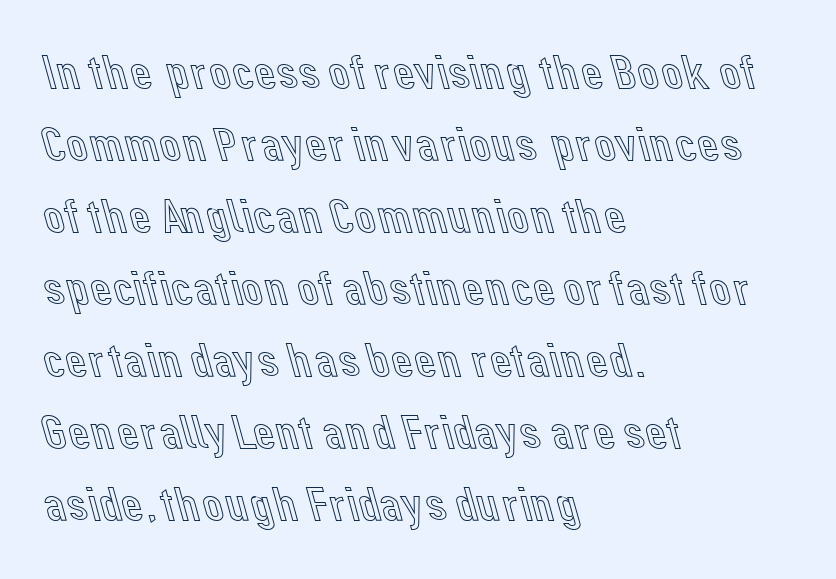
Q: Is the text italic (slanted)? A: Yes.
Q: Is the text underlined? A: No.
Q: How is the paragraph aligned? A: Left-aligned.
Q: Is the spacing between letters normal or unusually wide? A: Normal.
Q: Is the spacing between lines tight, normal or loose? A: Normal.
Q: Width (condensed, normal, or wide)? A: Normal.
Q: x-height? A: Medium.
Q: Monospaced? A: No.
